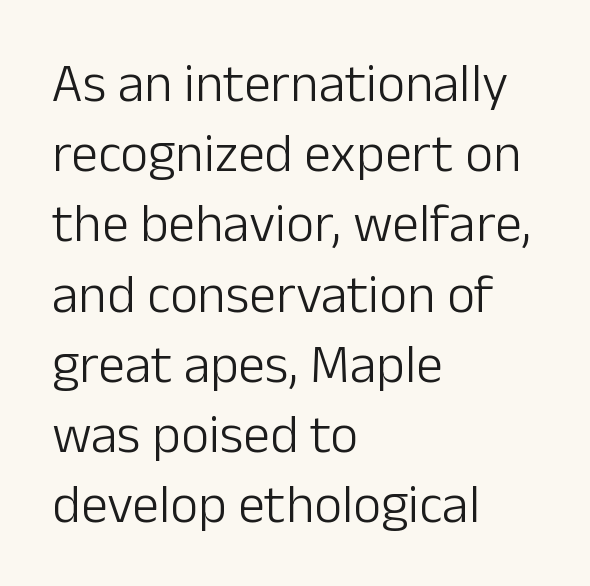
{"serif": "no", "italic": "no", "bold": "no", "weight": "light", "width": "normal", "stroke_contrast": "low", "x_height": "medium", "monospaced": "no", "underline": "no", "align": "left", "line_spacing": "normal", "line_spacing_ratio": 1.3, "letter_spacing": "normal", "letter_spacing_em": 0.0, "glyph_px": 54}
